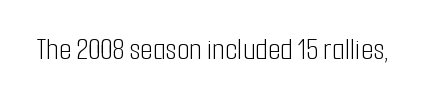
The image shows 32 px light, condensed sans-serif type, upright; set normal letter spacing, not underlined; low stroke contrast and a medium x-height.
